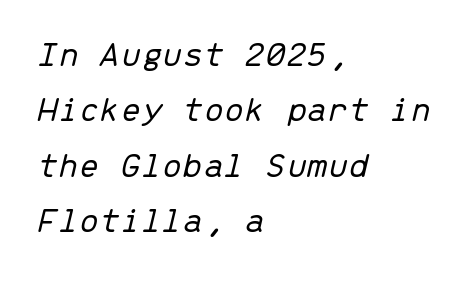
{"italic": "yes", "lean": "right", "slant_degrees": 13, "bold": "no", "weight": "light", "width": "normal", "stroke_contrast": "low", "x_height": "medium", "monospaced": "yes", "underline": "no", "align": "left", "line_spacing": "normal", "line_spacing_ratio": 1.5, "letter_spacing": "normal", "letter_spacing_em": 0.0, "glyph_px": 37}
